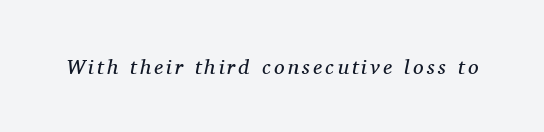
{"italic": "yes", "lean": "right", "slant_degrees": 11, "bold": "no", "underline": "no", "glyph_px": 21}
